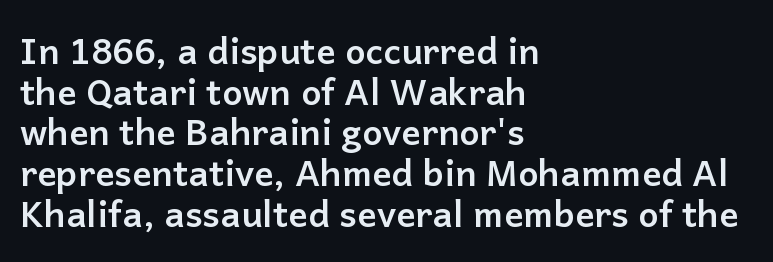
Q: Is the text bold? A: Yes.
Q: Is the text italic (slanted)? A: No, it is upright.
Q: Is the typeface a serif or a sans-serif typeface? A: Sans-serif.
Q: Is the text underlined? A: No.
Q: How is the paragraph aligned? A: Left-aligned.
Q: Is the spacing between letters normal or unusually wide? A: Normal.
Q: Is the spacing between lines tight, normal or loose? A: Tight.
Q: Width (condensed, normal, or wide)? A: Normal.
Q: Stroke contrast? A: Low.
Q: x-height? A: Medium.
Q: Monospaced? A: No.
